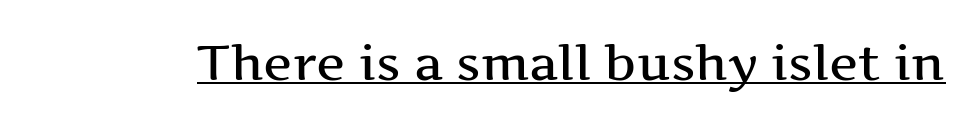
Serif or sans? Serif — the stroke terminals have little feet. Is there any slant? The stems are plumb. Looks like regular typesetting: each glyph gets only the width it needs. Every word sits above its own underline.
